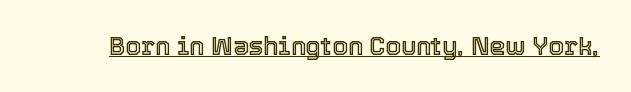
{"italic": "no", "underline": "yes", "letter_spacing": "normal", "letter_spacing_em": 0.0, "glyph_px": 25}
